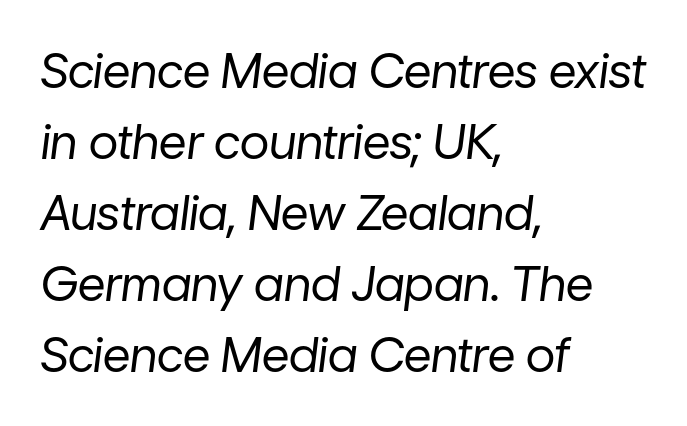
{"italic": "yes", "lean": "right", "slant_degrees": 7, "bold": "no", "weight": "regular", "width": "normal", "stroke_contrast": "low", "x_height": "medium", "monospaced": "no", "underline": "no", "align": "left", "line_spacing": "normal", "line_spacing_ratio": 1.48, "letter_spacing": "normal", "letter_spacing_em": 0.0, "glyph_px": 48}
